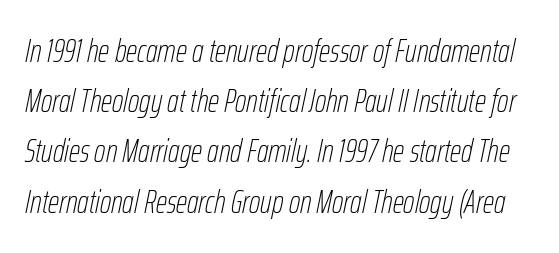
{"italic": "yes", "lean": "right", "slant_degrees": 12, "bold": "no", "weight": "thin", "width": "condensed", "stroke_contrast": "low", "x_height": "medium", "monospaced": "no", "underline": "no", "line_spacing": "normal", "line_spacing_ratio": 1.57, "letter_spacing": "normal", "letter_spacing_em": 0.0, "glyph_px": 32}
